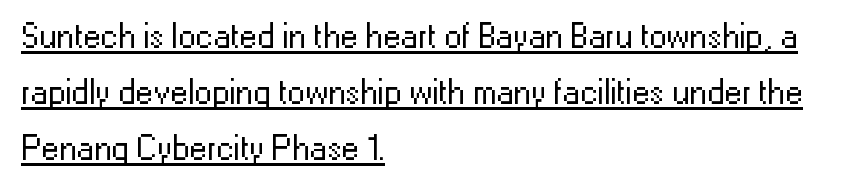
The image shows 35 px regular-weight sans-serif type, upright; set left-aligned, normal line spacing (1.6x), normal letter spacing, underlined; low stroke contrast and a medium x-height.
